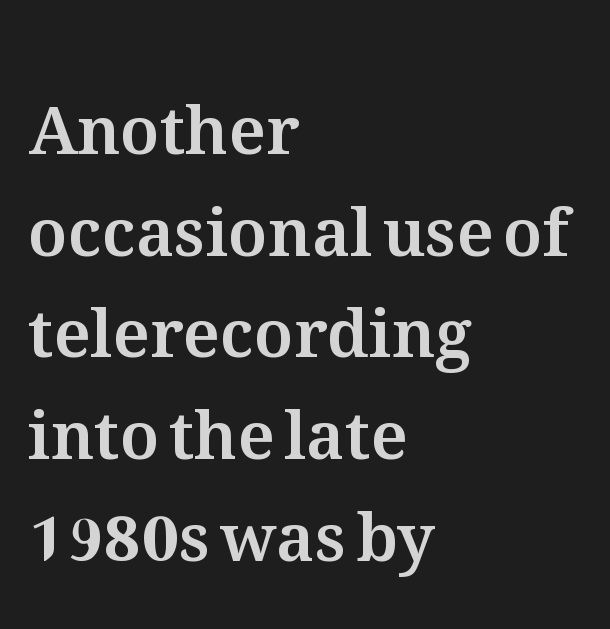
{"italic": "no", "width": "normal", "stroke_contrast": "medium", "x_height": "medium", "monospaced": "no", "underline": "no", "align": "left", "line_spacing": "normal", "line_spacing_ratio": 1.54, "letter_spacing": "normal", "letter_spacing_em": 0.0, "glyph_px": 66}
